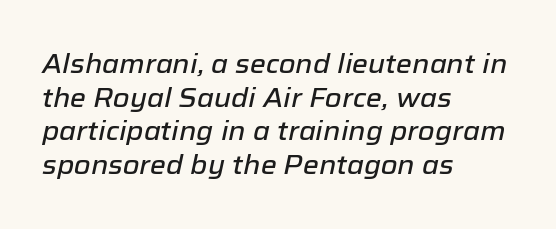
{"italic": "yes", "lean": "right", "slant_degrees": 12, "underline": "no", "align": "left", "line_spacing": "normal", "line_spacing_ratio": 1.25, "letter_spacing": "normal", "letter_spacing_em": 0.0, "glyph_px": 27}
